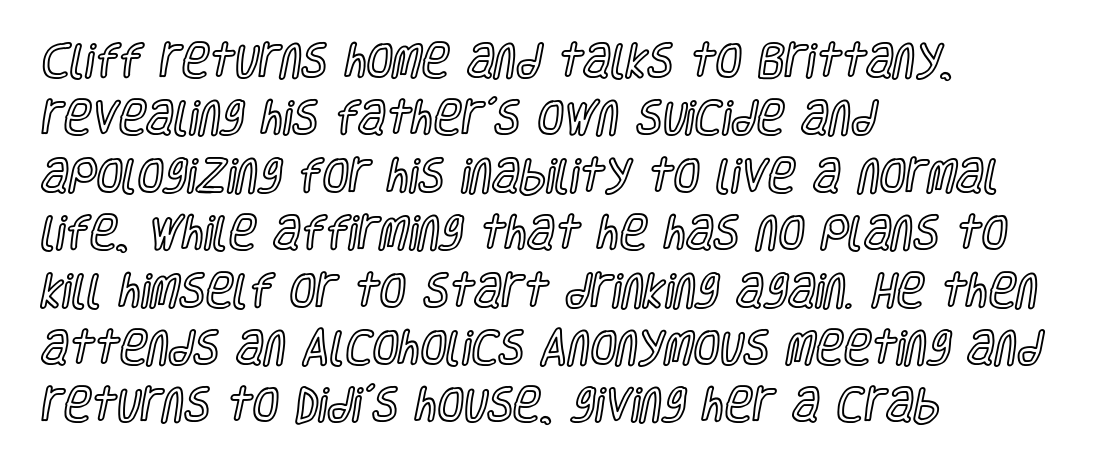
{"width": "condensed", "x_height": "large", "monospaced": "no", "underline": "no", "align": "left", "line_spacing": "normal", "line_spacing_ratio": 1.51, "letter_spacing": "normal", "letter_spacing_em": 0.0, "glyph_px": 38}
